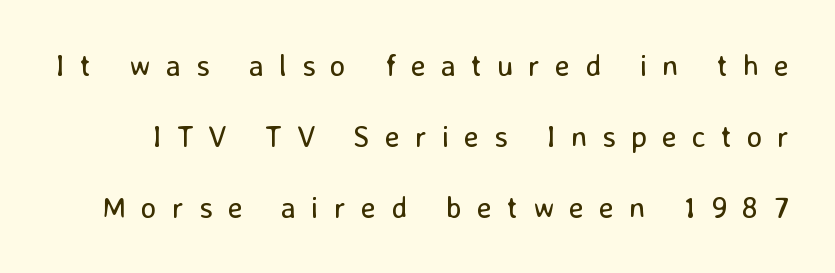
{"serif": "no", "italic": "no", "bold": "no", "weight": "regular", "width": "normal", "stroke_contrast": "low", "x_height": "medium", "monospaced": "no", "underline": "no", "line_spacing": "loose", "line_spacing_ratio": 2.37, "letter_spacing": "wide", "letter_spacing_em": 0.5, "glyph_px": 30}
